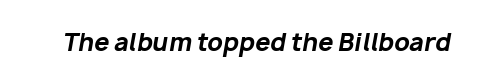
Quick note: underline off. The font is running at its bold setting. Nothing unusual about the tracking: characters are spaced as the font intends. Compared with ordinary roman type, these characters are visibly tilted.
